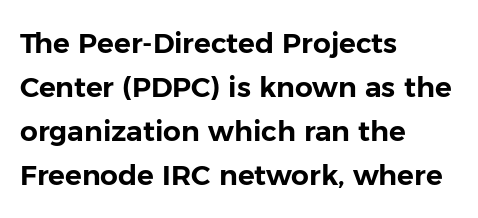
Q: Is the text italic (slanted)? A: No, it is upright.
Q: Is the typeface a serif or a sans-serif typeface? A: Sans-serif.
Q: Is the text underlined? A: No.
Q: How is the paragraph aligned? A: Left-aligned.
Q: Is the spacing between letters normal or unusually wide? A: Normal.
Q: Is the spacing between lines tight, normal or loose? A: Normal.
Q: Width (condensed, normal, or wide)? A: Normal.
Q: Stroke contrast? A: Low.
Q: x-height? A: Medium.
Q: Monospaced? A: No.
